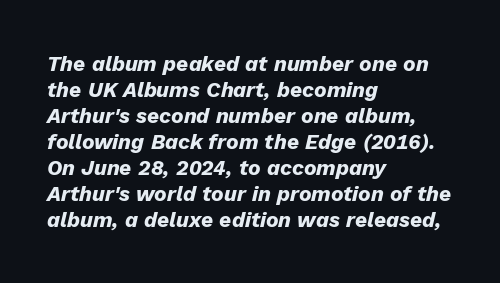
The image shows 21 px bold type, italic (leaning right); set left-aligned, line spacing 1.24x, normal letter spacing, not underlined.
